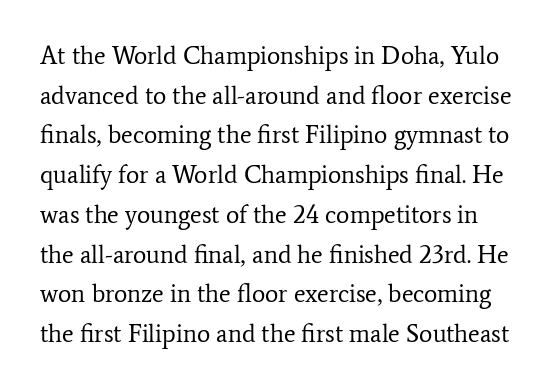
{"italic": "no", "bold": "no", "underline": "no", "line_spacing": "normal", "line_spacing_ratio": 1.59, "letter_spacing": "normal", "letter_spacing_em": 0.0, "glyph_px": 25}
